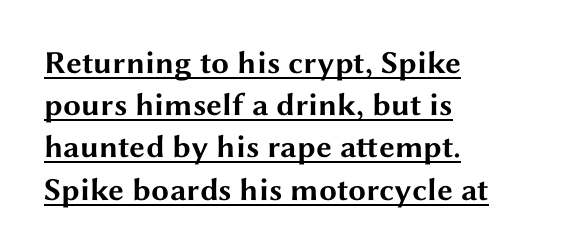
{"serif": "no", "italic": "no", "bold": "yes", "weight": "bold", "width": "wide", "stroke_contrast": "medium", "x_height": "medium", "monospaced": "no", "underline": "yes", "align": "left", "line_spacing": "normal", "line_spacing_ratio": 1.32, "letter_spacing": "normal", "letter_spacing_em": 0.0, "glyph_px": 32}
